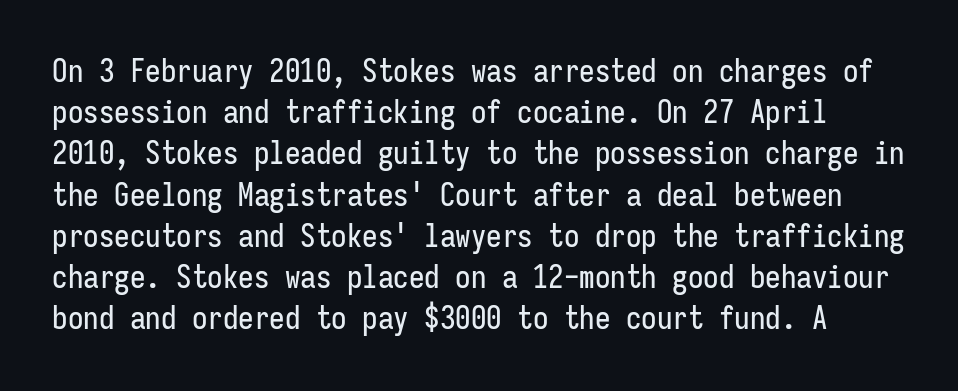
Posture: vertical. In terms of letterspacing, this is plain default setting. The passage shown is typeset with a sans-serif family. Reading down the column, the eye jumps a familiar distance to each next line. Think of a typewriter: that constant character pitch is what you see here.
